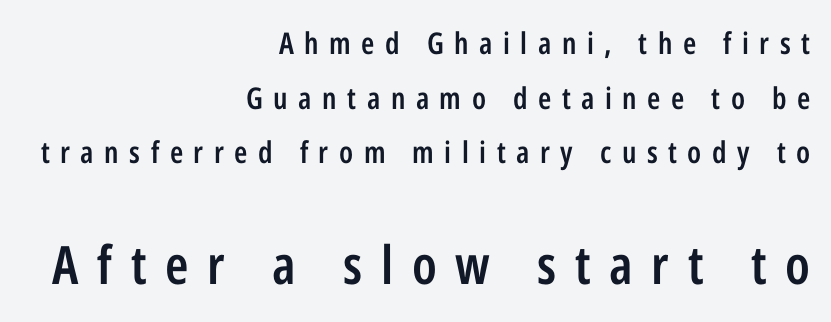
Q: Is the text bold? A: Semi-bold.
Q: Is the text italic (slanted)? A: No, it is upright.
Q: Is the typeface a serif or a sans-serif typeface? A: Sans-serif.
Q: Is the text underlined? A: No.
Q: How is the paragraph aligned? A: Right-aligned.
Q: Is the spacing between letters normal or unusually wide? A: Unusually wide.
Q: Which block of text is set in a larger size, the first (top) or the second (bottom)? A: The second (bottom) one.
Q: Width (condensed, normal, or wide)? A: Condensed.
Q: Stroke contrast? A: Low.
Q: x-height? A: Medium.
Q: Monospaced? A: No.
